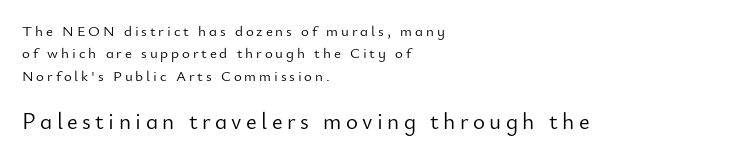
Where is the straight margin? On the left. Size contrast runs from small at the top to large at the bottom. Unbolded letterforms with no extra heft. Students, observe: this is what conventionally led text looks like. These lines were composed using upright roman letters. Clear beneath every line of the passage.
